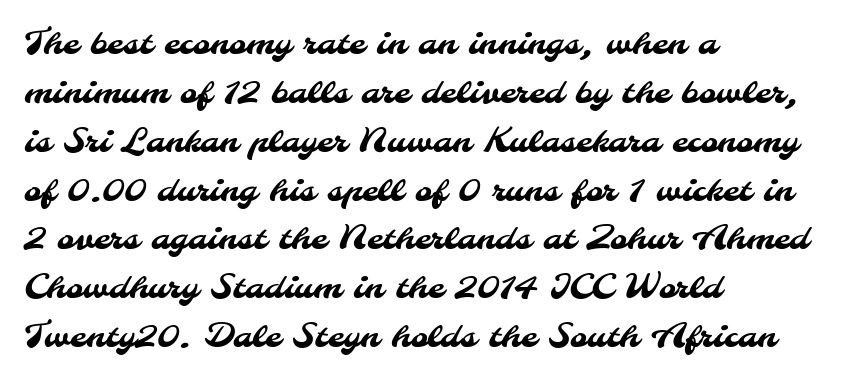
Q: Is the typeface a serif or a sans-serif typeface? A: Sans-serif.
Q: Is the text underlined? A: No.
Q: How is the paragraph aligned? A: Left-aligned.
Q: Is the spacing between letters normal or unusually wide? A: Normal.
Q: Is the spacing between lines tight, normal or loose? A: Normal.
Q: Width (condensed, normal, or wide)? A: Normal.
Q: Stroke contrast? A: Medium.
Q: x-height? A: Small.
Q: Monospaced? A: No.
